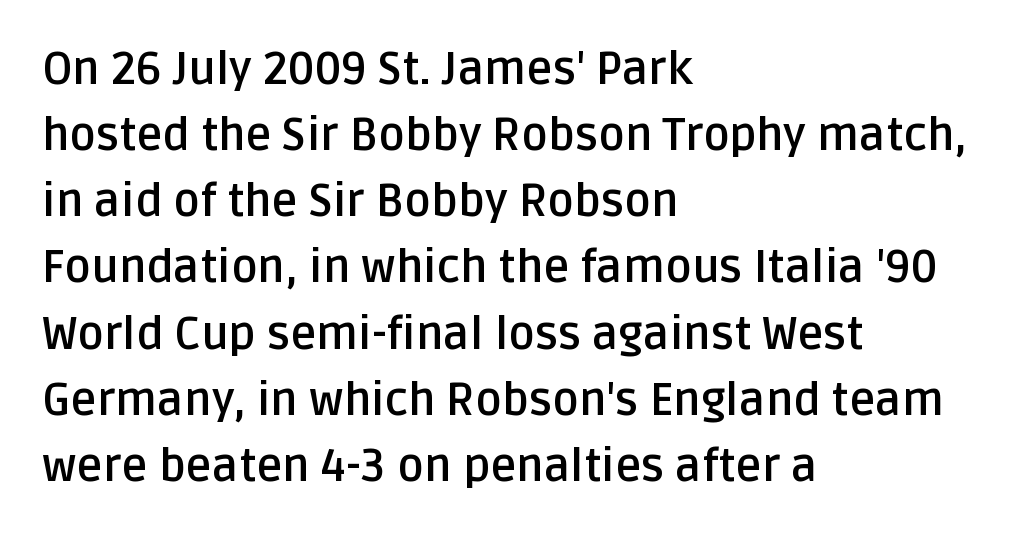
The image shows 45 px semibold sans-serif type, upright; set left-aligned, normal line spacing (1.47x), normal letter spacing, not underlined; low stroke contrast and a large x-height.
